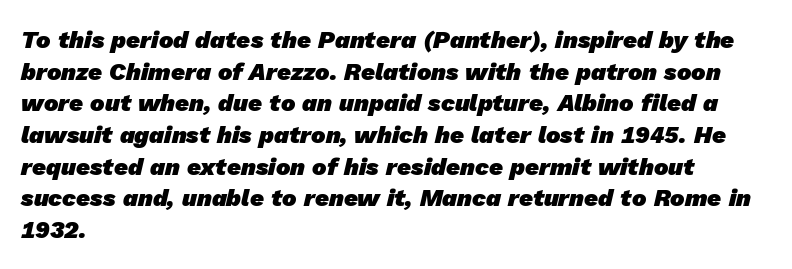
Q: Is the text bold? A: Yes.
Q: Is the text underlined? A: No.
Q: How is the paragraph aligned? A: Left-aligned.
Q: Is the spacing between letters normal or unusually wide? A: Normal.
Q: Is the spacing between lines tight, normal or loose? A: Normal.
